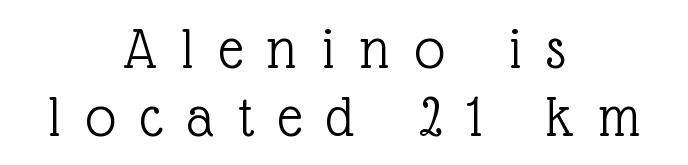
Q: Is the text bold? A: No.
Q: Is the text italic (slanted)? A: No, it is upright.
Q: Is the typeface a serif or a sans-serif typeface? A: Serif.
Q: Is the text underlined? A: No.
Q: How is the paragraph aligned? A: Centered.
Q: Is the spacing between letters normal or unusually wide? A: Unusually wide.
Q: Is the spacing between lines tight, normal or loose? A: Tight.
Q: Width (condensed, normal, or wide)? A: Normal.
Q: x-height? A: Medium.
Q: Monospaced? A: No.
